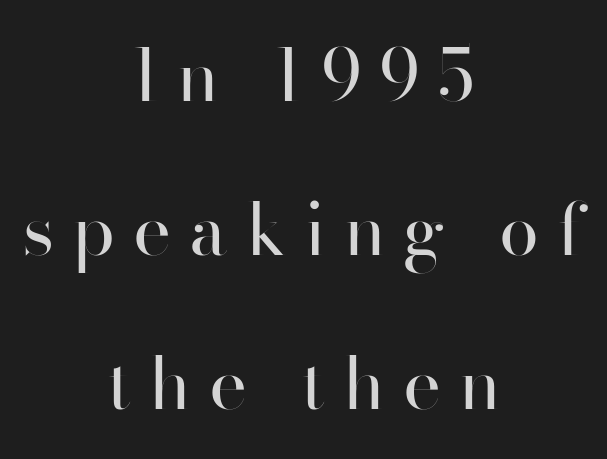
No chunkiness to these letters — they're not bold. The paragraph has two soft edges and a firm central axis. Ordinary non-slanted type is in use. Each letter's strokes conclude bluntly, with no projecting serifs.
